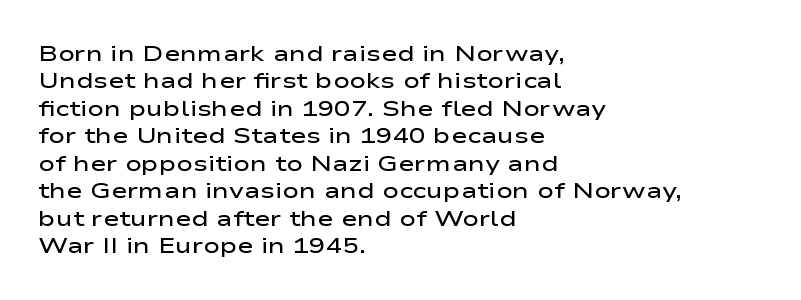
Q: Is the text bold? A: Semi-bold.
Q: Is the text italic (slanted)? A: No, it is upright.
Q: Is the text underlined? A: No.
Q: How is the paragraph aligned? A: Left-aligned.
Q: Is the spacing between letters normal or unusually wide? A: Normal.
Q: Is the spacing between lines tight, normal or loose? A: Normal.
